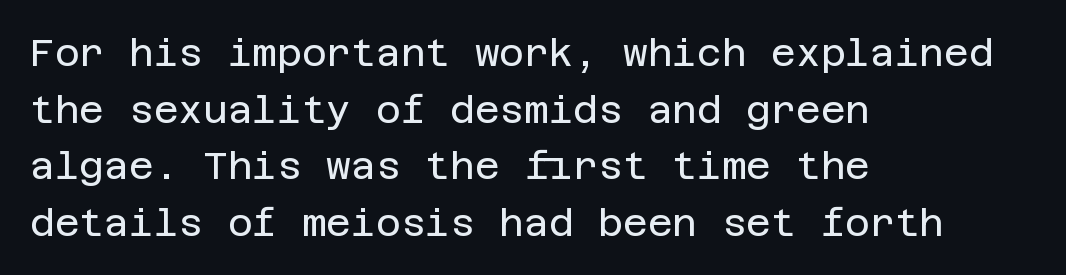
The image shows 38 px regular-weight sans-serif type, upright; set left-aligned, normal line spacing (1.49x), normal letter spacing, not underlined; low stroke contrast and a large x-height.
